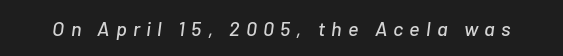
The image shows 20 px text type, italic (leaning right); set unusually wide letter spacing (+0.31 em), not underlined.
